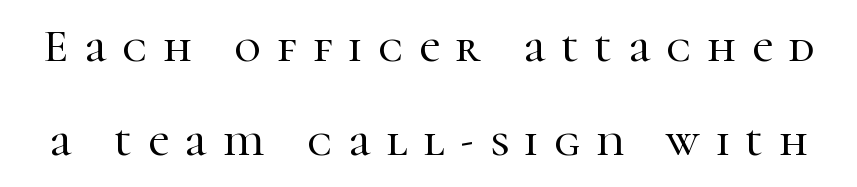
Q: Is the text italic (slanted)? A: No, it is upright.
Q: Is the typeface a serif or a sans-serif typeface? A: Serif.
Q: Is the text underlined? A: No.
Q: Is the spacing between letters normal or unusually wide? A: Unusually wide.
Q: Is the spacing between lines tight, normal or loose? A: Loose.
Q: Width (condensed, normal, or wide)? A: Normal.
Q: Stroke contrast? A: High.
Q: x-height? A: Medium.
Q: Monospaced? A: No.
